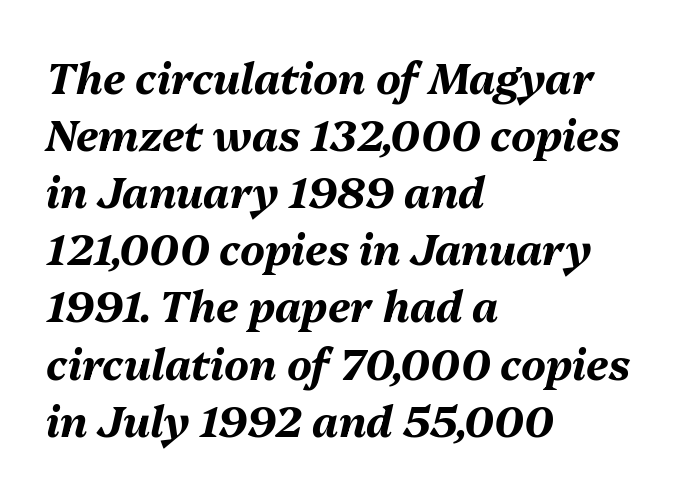
Q: Is the text bold? A: Yes.
Q: Is the text italic (slanted)? A: Yes, it leans right by about 13 degrees.
Q: Is the text underlined? A: No.
Q: How is the paragraph aligned? A: Left-aligned.
Q: Is the spacing between letters normal or unusually wide? A: Normal.
Q: Is the spacing between lines tight, normal or loose? A: Normal.
Q: Width (condensed, normal, or wide)? A: Normal.
Q: Stroke contrast? A: Medium.
Q: x-height? A: Medium.
Q: Monospaced? A: No.
